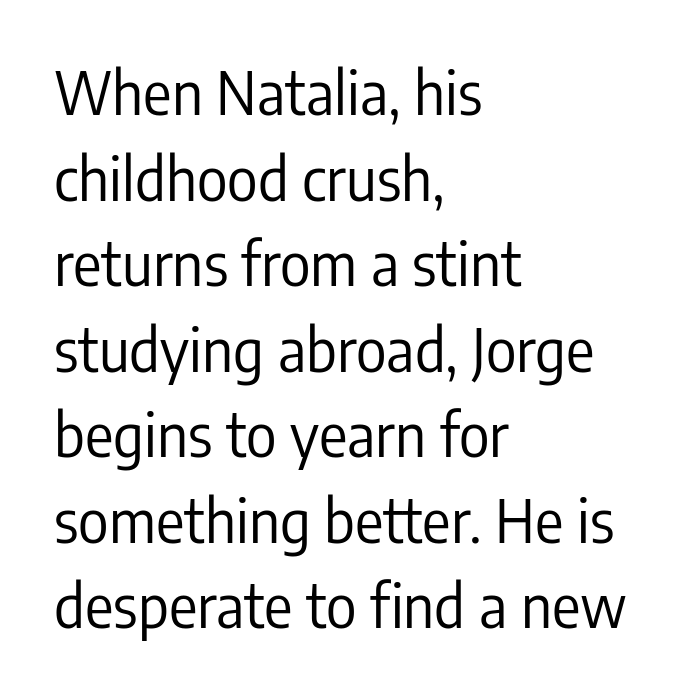
{"serif": "no", "italic": "no", "bold": "no", "weight": "regular", "width": "condensed", "stroke_contrast": "low", "x_height": "medium", "monospaced": "no", "underline": "no", "align": "left", "line_spacing": "normal", "line_spacing_ratio": 1.45, "letter_spacing": "normal", "letter_spacing_em": 0.0, "glyph_px": 59}
